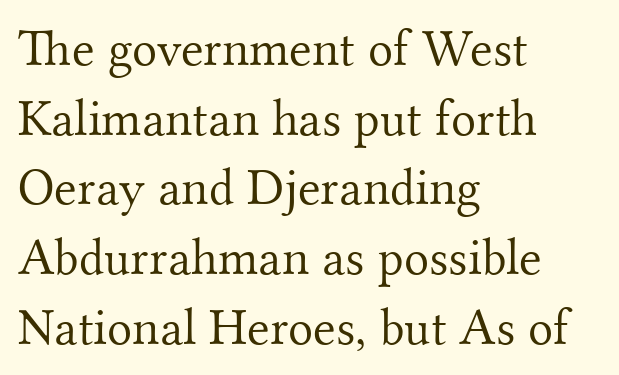
The image shows 52 px light serif type, upright; set left-aligned, normal line spacing (1.34x), normal letter spacing, not underlined; medium stroke contrast and a small x-height.
